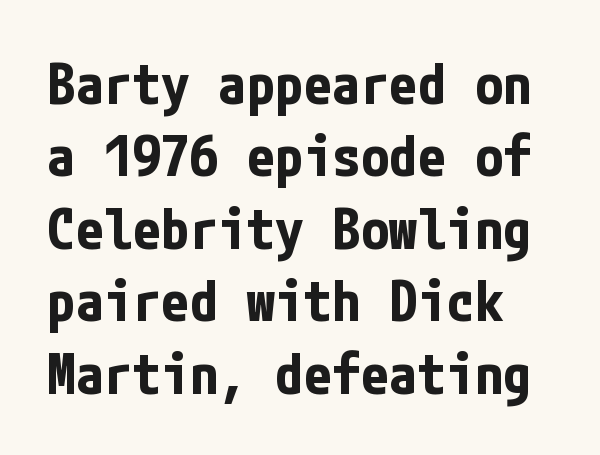
Q: Is the text bold? A: Yes.
Q: Is the text italic (slanted)? A: No, it is upright.
Q: Is the typeface a serif or a sans-serif typeface? A: Sans-serif.
Q: Is the text underlined? A: No.
Q: Is the spacing between letters normal or unusually wide? A: Normal.
Q: Is the spacing between lines tight, normal or loose? A: Normal.
Q: Width (condensed, normal, or wide)? A: Condensed.
Q: Stroke contrast? A: Low.
Q: x-height? A: Medium.
